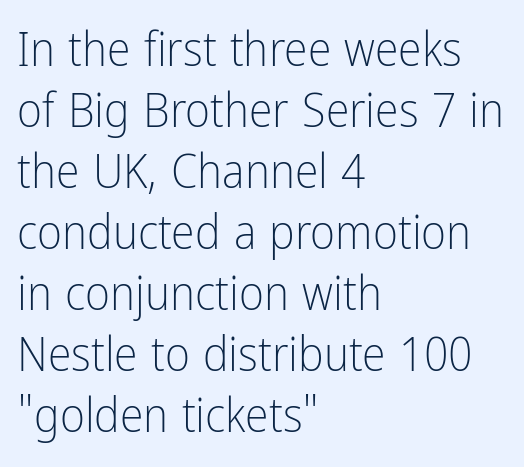
The image shows 48 px light, condensed sans-serif type, upright; set left-aligned, normal line spacing (1.27x), normal letter spacing, not underlined; low stroke contrast and a medium x-height.
